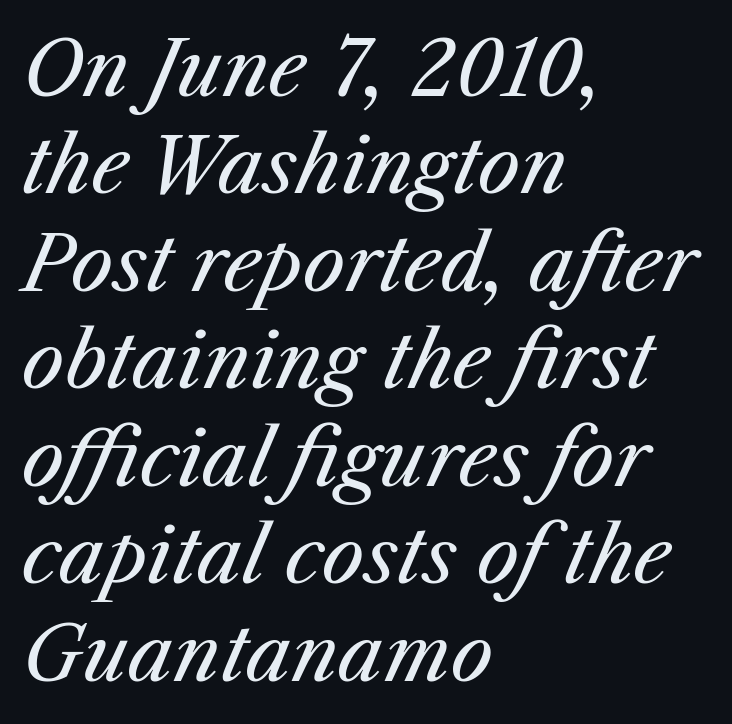
Q: Is the text bold? A: No.
Q: Is the text italic (slanted)? A: Yes, it leans right by about 25 degrees.
Q: Is the text underlined? A: No.
Q: How is the paragraph aligned? A: Left-aligned.
Q: Is the spacing between letters normal or unusually wide? A: Normal.
Q: Is the spacing between lines tight, normal or loose? A: Normal.
Q: Width (condensed, normal, or wide)? A: Normal.
Q: Stroke contrast? A: Medium.
Q: x-height? A: Medium.
Q: Monospaced? A: No.
